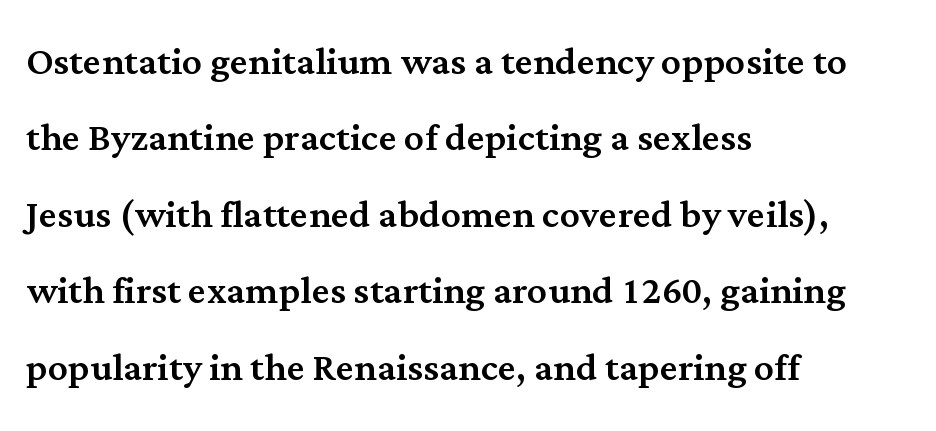
Q: Is the text italic (slanted)? A: No, it is upright.
Q: Is the typeface a serif or a sans-serif typeface? A: Serif.
Q: Is the text underlined? A: No.
Q: How is the paragraph aligned? A: Left-aligned.
Q: Is the spacing between letters normal or unusually wide? A: Normal.
Q: Is the spacing between lines tight, normal or loose? A: Normal.
Q: Width (condensed, normal, or wide)? A: Normal.
Q: Stroke contrast? A: Medium.
Q: x-height? A: Medium.
Q: Monospaced? A: No.
